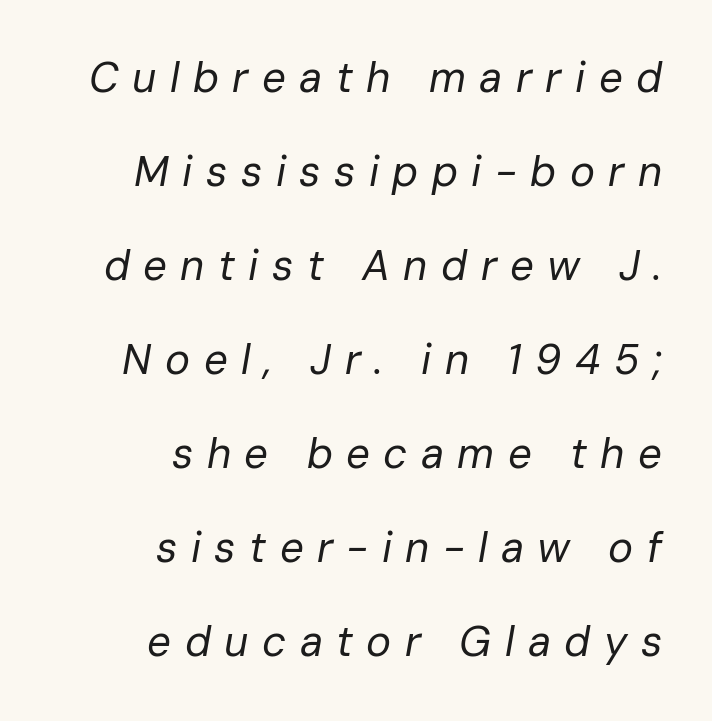
Letters have the restrained weight of plain body copy at most. The glyphs are unaccompanied by any horizontal stroke below them. The ragged edge is on the left, which tells us the setting is flush right. The type is letterspaced generously, with wide tracking. Each new line begins a long way beneath the previous one. These lines are rendered in a variable-pitch font.
